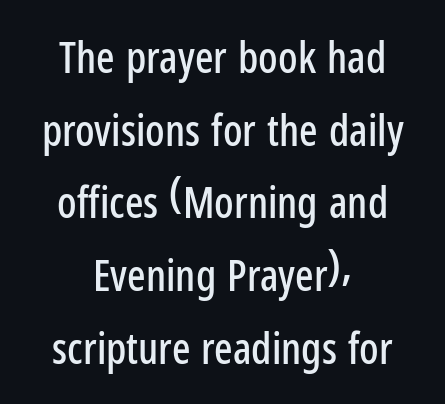
Q: Is the text italic (slanted)? A: No, it is upright.
Q: Is the typeface a serif or a sans-serif typeface? A: Sans-serif.
Q: Is the text underlined? A: No.
Q: How is the paragraph aligned? A: Centered.
Q: Is the spacing between letters normal or unusually wide? A: Normal.
Q: Is the spacing between lines tight, normal or loose? A: Normal.
Q: Width (condensed, normal, or wide)? A: Condensed.
Q: Stroke contrast? A: Low.
Q: x-height? A: Medium.
Q: Monospaced? A: No.
